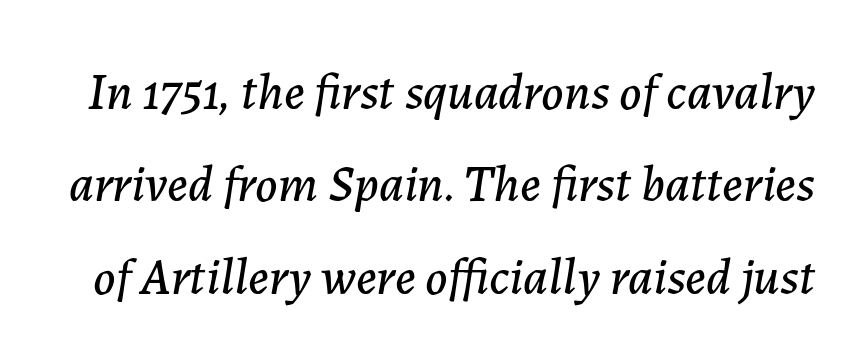
Q: Is the text italic (slanted)? A: Yes, it leans right by about 7 degrees.
Q: Is the text underlined? A: No.
Q: Is the spacing between letters normal or unusually wide? A: Normal.
Q: Width (condensed, normal, or wide)? A: Normal.
Q: Stroke contrast? A: Low.
Q: x-height? A: Medium.
Q: Monospaced? A: No.
